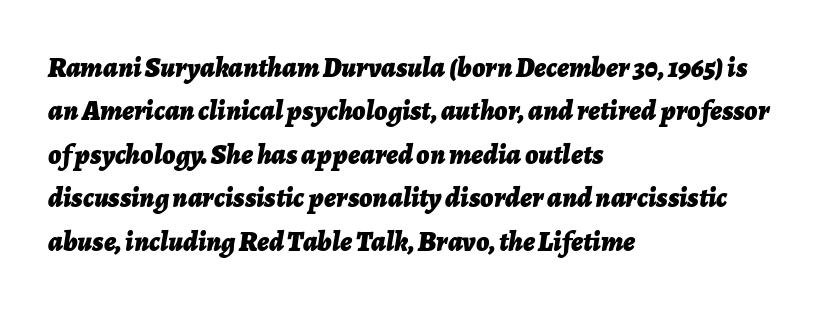
This sample has the flowing, uneven cadence of proportional lettering. Words appear dense and cohesive because spacing is normal. Strong, thick strokes mark this as bold type. The passage shown is not underscored anywhere.
